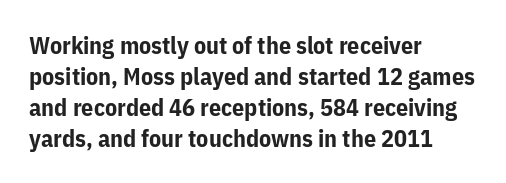
The image shows 24 px bold type, upright; set left-aligned, normal line spacing (1.29x), normal letter spacing, not underlined.
